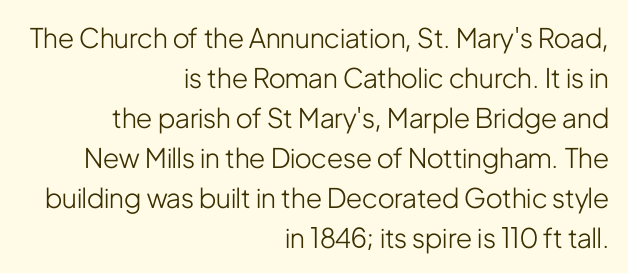
The image shows 27 px text type, upright; set right-aligned, normal line spacing (1.48x), normal letter spacing, not underlined.
